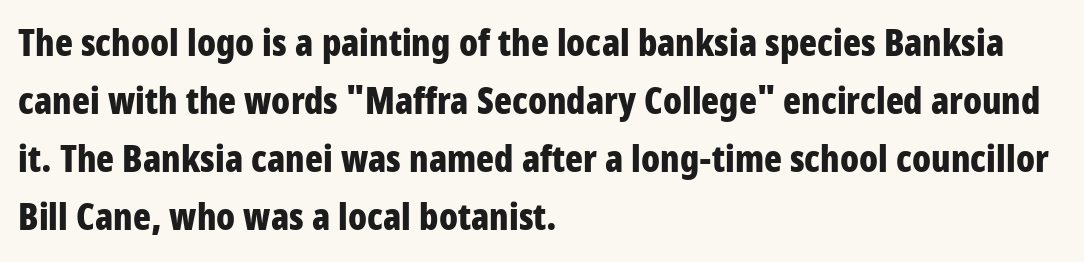
Q: Is the text bold? A: Yes.
Q: Is the text italic (slanted)? A: No, it is upright.
Q: Is the typeface a serif or a sans-serif typeface? A: Sans-serif.
Q: Is the text underlined? A: No.
Q: How is the paragraph aligned? A: Left-aligned.
Q: Is the spacing between letters normal or unusually wide? A: Normal.
Q: Is the spacing between lines tight, normal or loose? A: Normal.
Q: Width (condensed, normal, or wide)? A: Condensed.
Q: Stroke contrast? A: Low.
Q: x-height? A: Large.
Q: Monospaced? A: No.
